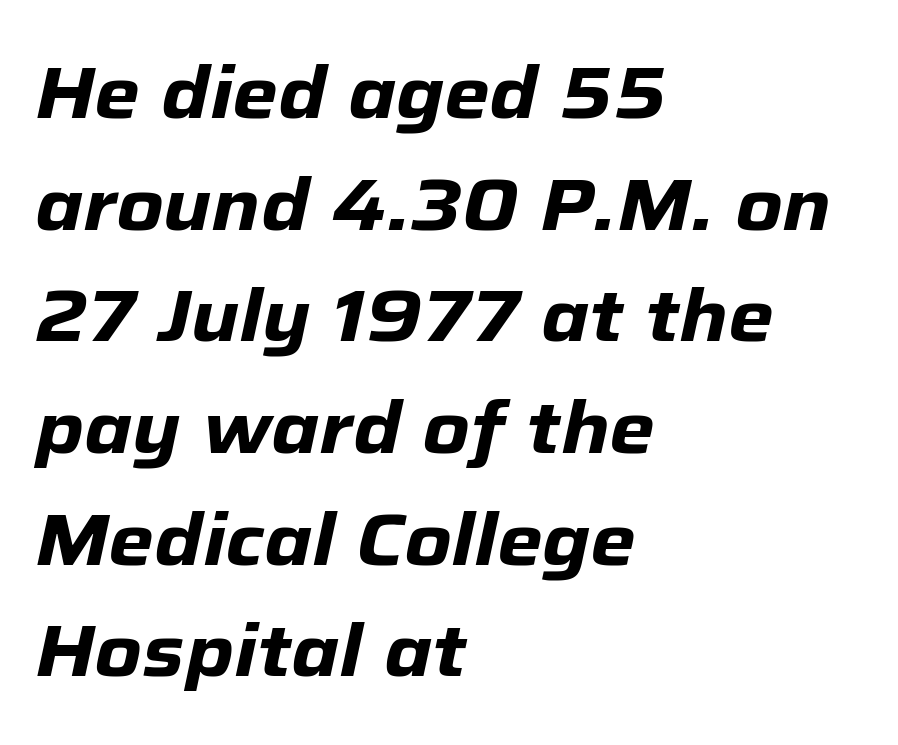
The image shows 73 px heavy type, italic (leaning right); set left-aligned, normal line spacing (1.53x), normal letter spacing, not underlined; low stroke contrast and a medium x-height.
